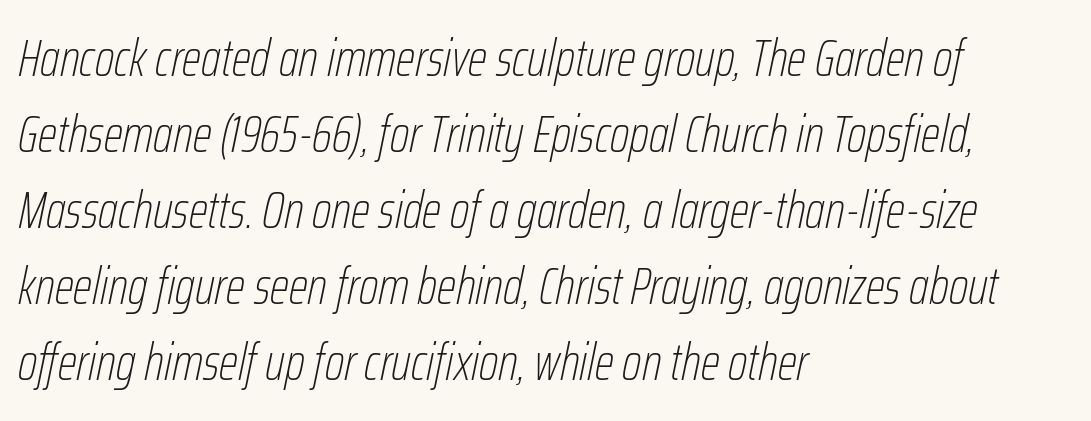
Stroke thickness stays within the range of a standard reading face or lighter. Is this a fixed-width face? No — the glyphs have proportional, varying widths. Descenders are the only things crossing below the line. Standard letterfit; no display-style spreading of the glyphs. The whole block is typeset with a tilt. The setting favours the left margin, as ordinary paragraphs usually do.
